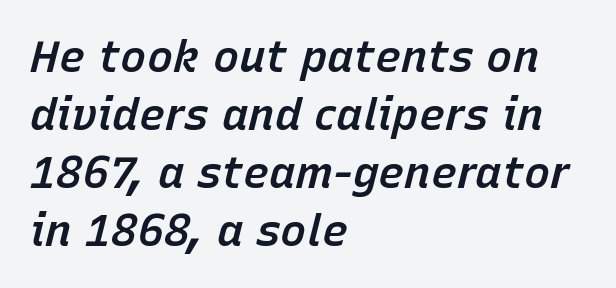
The image shows 44 px semibold type, italic (leaning right); set left-aligned, normal line spacing (1.32x), normal letter spacing, not underlined; low stroke contrast and a medium x-height.
